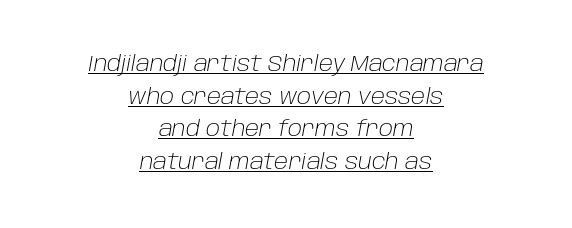
The image shows 22 px text type, italic (leaning right); set centered, normal line spacing (1.48x), normal letter spacing, underlined.
